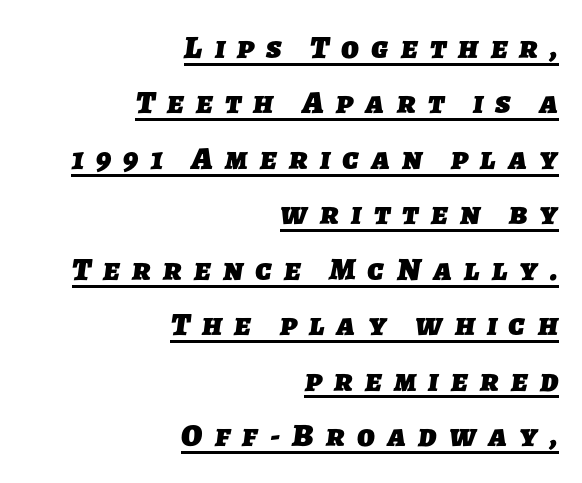
The image shows 33 px heavy sans-serif type; set right-aligned, normal line spacing (1.68x), unusually wide letter spacing (+0.37 em), underlined; low stroke contrast and a medium x-height.
